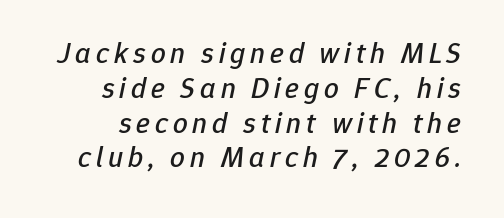
The image shows 29 px text type, italic (leaning right); set line spacing 1.2x, not underlined; low stroke contrast and a medium x-height.
